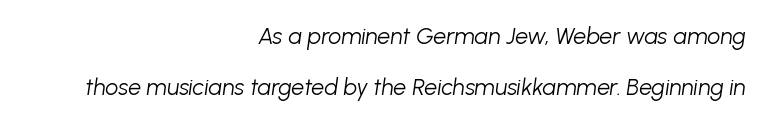
The specimen omits any rule beneath the text block's lines. Stroke mass is kept to a normal reading level or below. This is oblique type, the kind used for emphasis or titles. The setting favours the right margin, as signatures and pull-quotes sometimes do. You could call the tracking neutral — neither tight nor loose.
